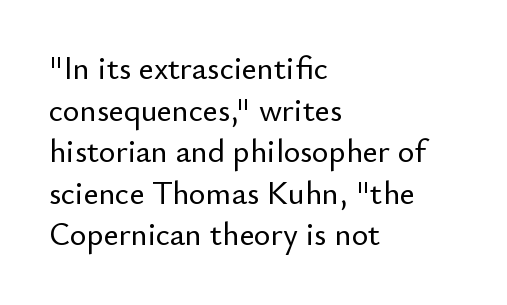
{"serif": "no", "italic": "no", "width": "normal", "stroke_contrast": "low", "x_height": "small", "monospaced": "no", "underline": "no", "align": "left", "line_spacing": "normal", "line_spacing_ratio": 1.3, "letter_spacing": "normal", "letter_spacing_em": 0.0, "glyph_px": 32}
